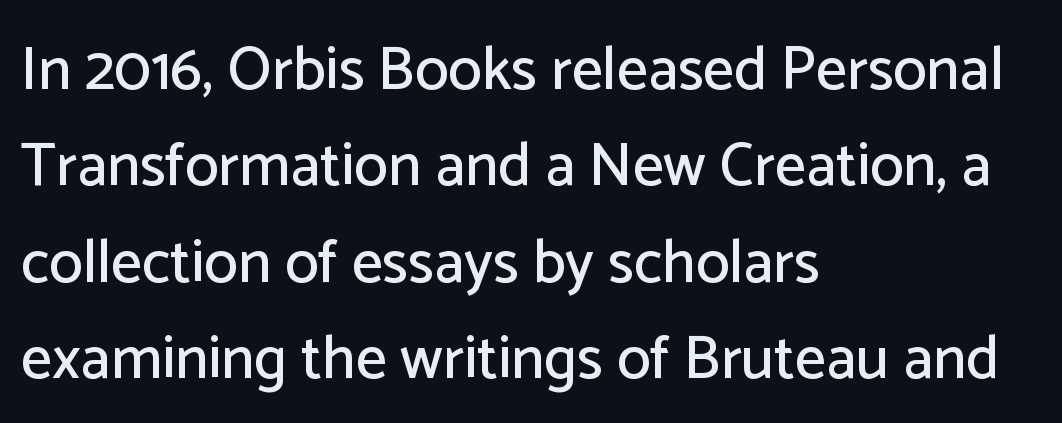
{"serif": "no", "italic": "no", "width": "normal", "stroke_contrast": "low", "x_height": "medium", "monospaced": "no", "underline": "no", "align": "left", "line_spacing": "normal", "line_spacing_ratio": 1.58, "letter_spacing": "normal", "letter_spacing_em": 0.0, "glyph_px": 61}
